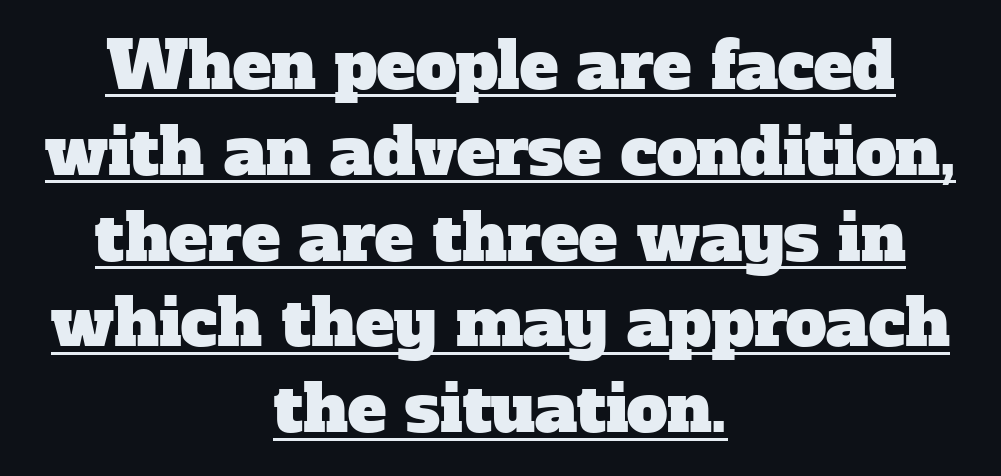
{"serif": "yes", "width": "normal", "stroke_contrast": "low", "x_height": "medium", "monospaced": "no", "underline": "yes", "align": "center", "line_spacing": "normal", "line_spacing_ratio": 1.32, "letter_spacing": "normal", "letter_spacing_em": 0.0, "glyph_px": 65}
